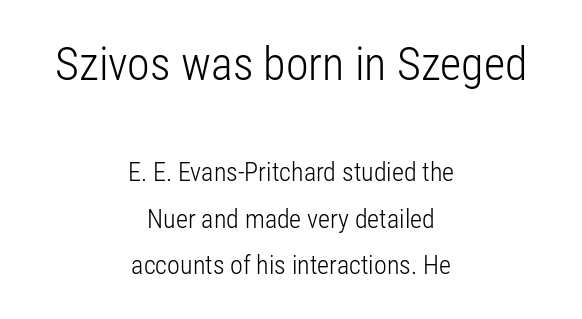
Do the letters lean? They stand straight. Tracking here is standard; glyphs follow each other at the usual distance. The letters advance in unequal steps, a hallmark of proportional type. Top chunk: large. Bottom chunk: small. Does the type have serifs? No, each stem ends abruptly. Underline: absent.
